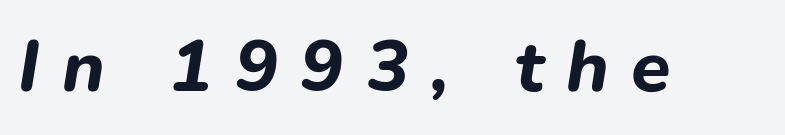
The image shows 72 px bold type, italic (leaning right); set unusually wide letter spacing (+0.31 em), not underlined; low stroke contrast and a medium x-height.
